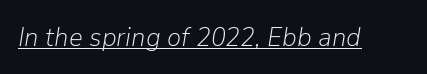
This rendering features underlined lettering. Does extra space separate the letters? No, they use regular spacing. Vertical stems look standard width or narrower in stroke. Compared with ordinary roman type, these characters are visibly tilted.
